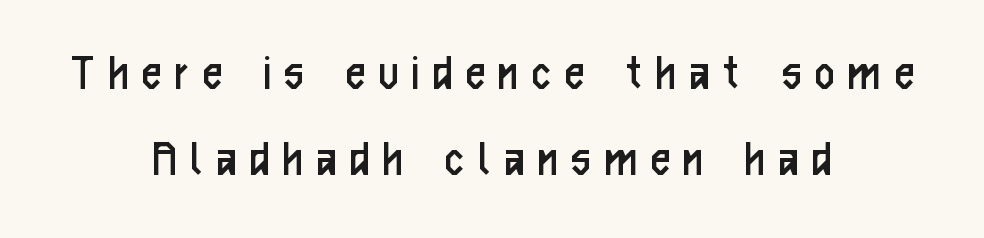
{"serif": "no", "italic": "no", "bold": "no", "weight": "regular", "width": "condensed", "stroke_contrast": "low", "x_height": "medium", "monospaced": "no", "underline": "no", "align": "center", "line_spacing": "normal", "line_spacing_ratio": 1.62, "letter_spacing": "wide", "letter_spacing_em": 0.27, "glyph_px": 53}
